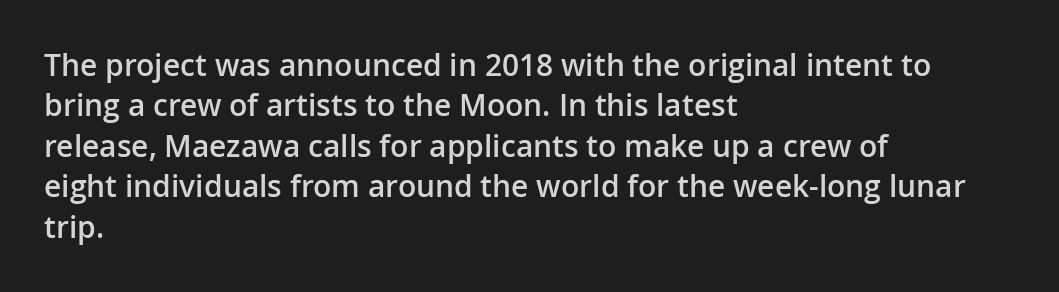
Q: Is the text bold? A: Semi-bold.
Q: Is the text italic (slanted)? A: No, it is upright.
Q: Is the typeface a serif or a sans-serif typeface? A: Sans-serif.
Q: Is the text underlined? A: No.
Q: How is the paragraph aligned? A: Left-aligned.
Q: Is the spacing between letters normal or unusually wide? A: Normal.
Q: Is the spacing between lines tight, normal or loose? A: Normal.
Q: Width (condensed, normal, or wide)? A: Normal.
Q: Stroke contrast? A: Low.
Q: x-height? A: Medium.
Q: Monospaced? A: No.
